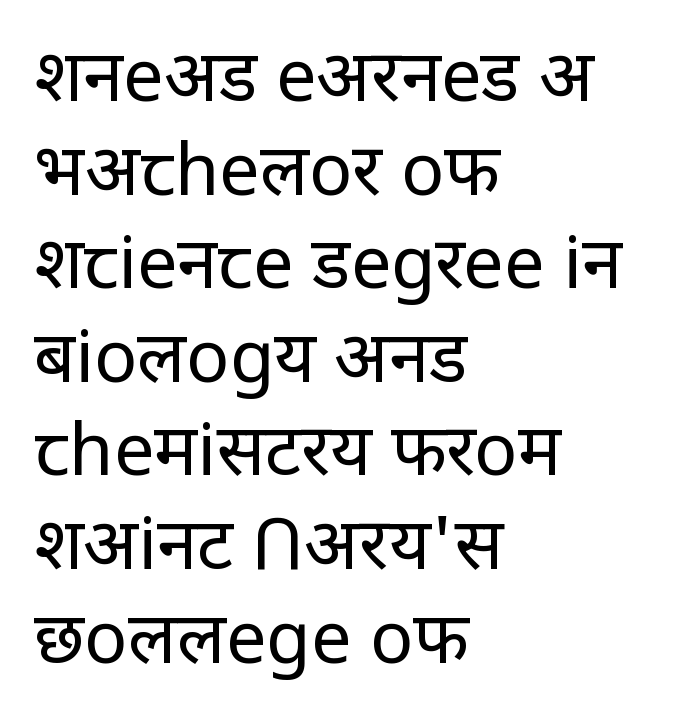
Q: Is the text bold? A: No.
Q: Is the text italic (slanted)? A: No, it is upright.
Q: Is the typeface a serif or a sans-serif typeface? A: Sans-serif.
Q: Is the text underlined? A: No.
Q: How is the paragraph aligned? A: Left-aligned.
Q: Is the spacing between letters normal or unusually wide? A: Normal.
Q: Is the spacing between lines tight, normal or loose? A: Normal.
Q: Width (condensed, normal, or wide)? A: Normal.
Q: Stroke contrast? A: Low.
Q: x-height? A: Large.
Q: Monospaced? A: No.
